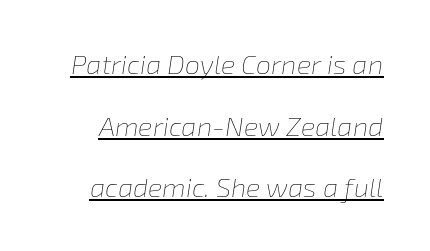
The image shows 27 px text type, italic (leaning right); set loose line spacing (2.28x), normal letter spacing, underlined.
